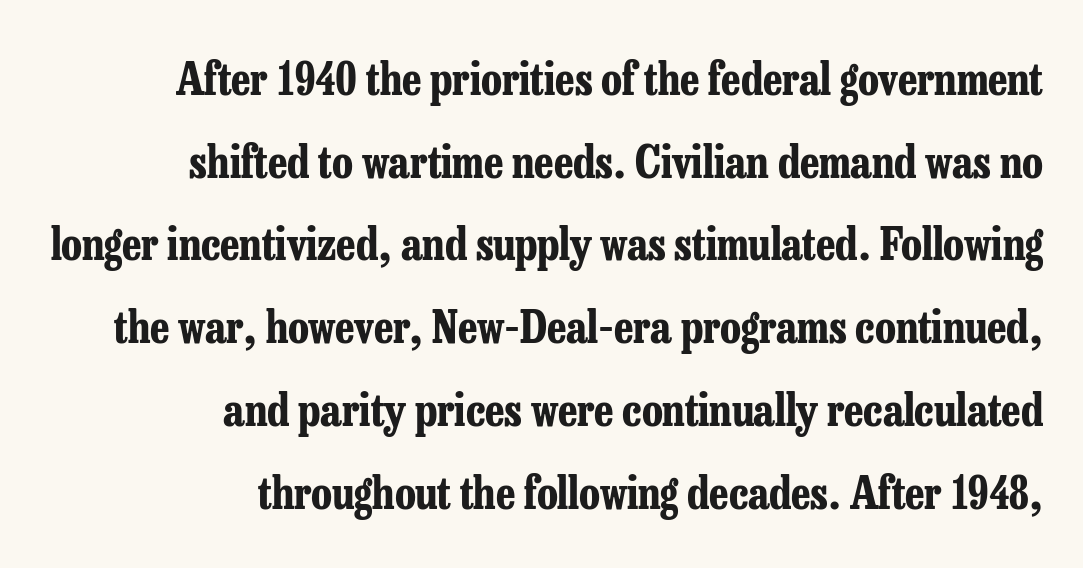
Q: Is the text bold? A: Yes.
Q: Is the text italic (slanted)? A: No, it is upright.
Q: Is the typeface a serif or a sans-serif typeface? A: Serif.
Q: Is the text underlined? A: No.
Q: How is the paragraph aligned? A: Right-aligned.
Q: Is the spacing between letters normal or unusually wide? A: Normal.
Q: Width (condensed, normal, or wide)? A: Condensed.
Q: Stroke contrast? A: Low.
Q: x-height? A: Medium.
Q: Monospaced? A: No.
